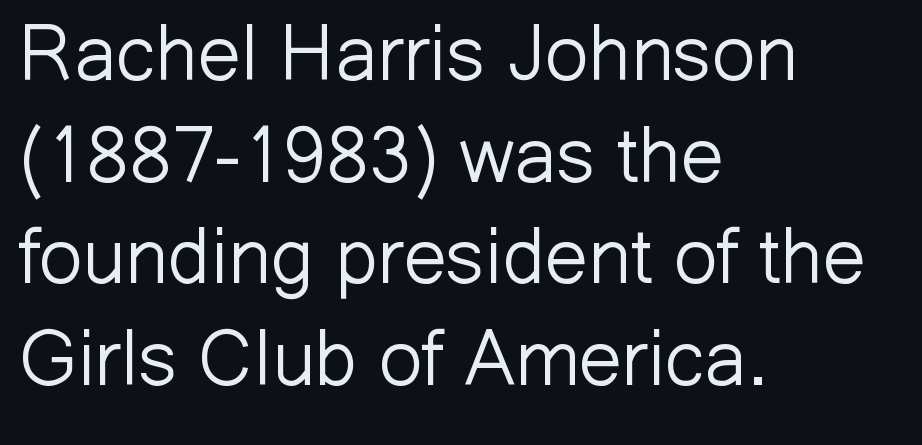
The image shows 77 px light sans-serif type, upright; set left-aligned, normal line spacing (1.32x), normal letter spacing, not underlined; low stroke contrast and a medium x-height.
